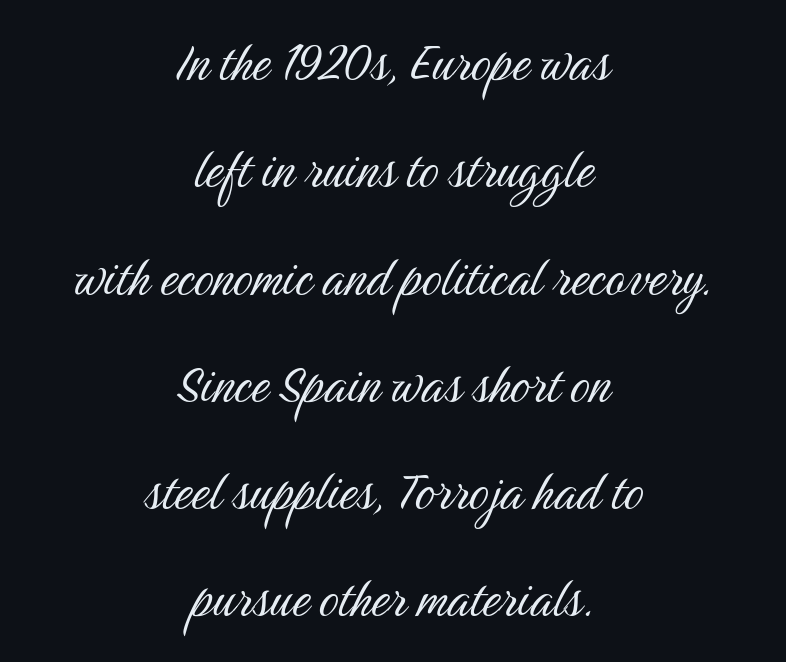
Q: Is the text bold? A: No.
Q: Is the text italic (slanted)? A: Yes.
Q: Is the typeface a serif or a sans-serif typeface? A: Sans-serif.
Q: Is the text underlined? A: No.
Q: How is the paragraph aligned? A: Centered.
Q: Is the spacing between letters normal or unusually wide? A: Normal.
Q: Width (condensed, normal, or wide)? A: Condensed.
Q: Stroke contrast? A: Medium.
Q: x-height? A: Medium.
Q: Monospaced? A: No.
